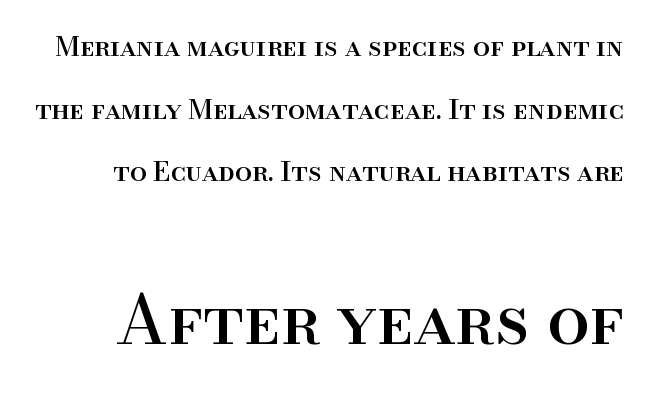
The image shows 68 px serif type, upright; set loose line spacing (2.32x), normal letter spacing, not underlined; the second (bottom) block is 2.52x larger; high stroke contrast and a small x-height.
